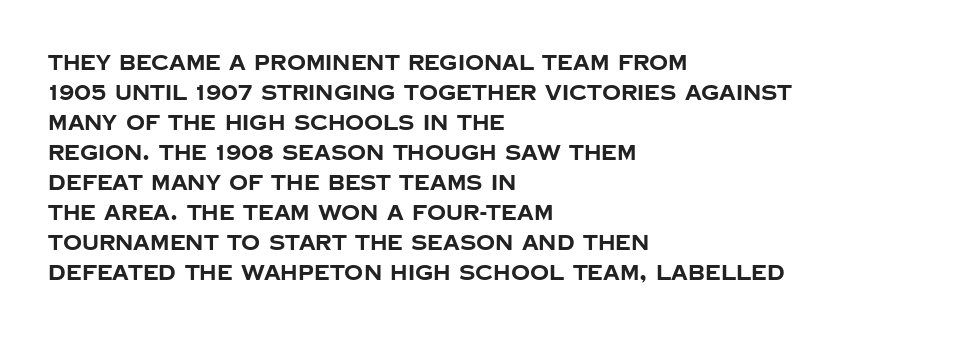
Q: Is the text bold? A: Yes.
Q: Is the text italic (slanted)? A: No, it is upright.
Q: Is the text underlined? A: No.
Q: How is the paragraph aligned? A: Left-aligned.
Q: Is the spacing between letters normal or unusually wide? A: Normal.
Q: Is the spacing between lines tight, normal or loose? A: Normal.
